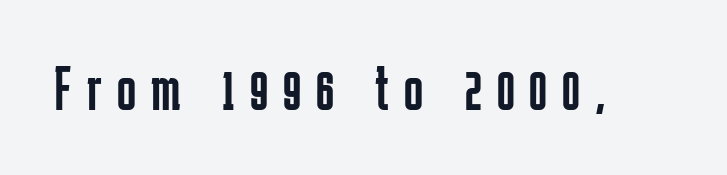
The image shows 63 px regular-weight, condensed sans-serif type, upright; set unusually wide letter spacing (+0.24 em), not underlined; low stroke contrast and a medium x-height.
